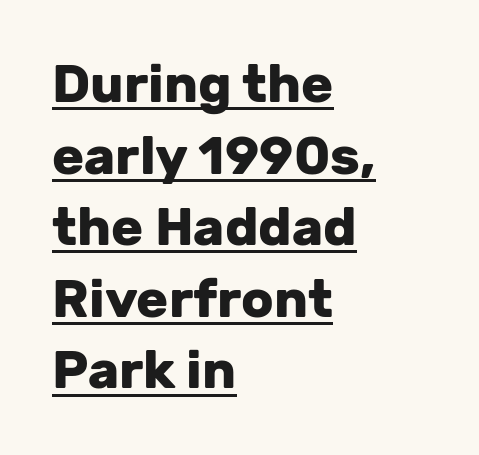
Q: Is the text bold? A: Yes.
Q: Is the text italic (slanted)? A: No, it is upright.
Q: Is the typeface a serif or a sans-serif typeface? A: Sans-serif.
Q: Is the text underlined? A: Yes.
Q: How is the paragraph aligned? A: Left-aligned.
Q: Is the spacing between letters normal or unusually wide? A: Normal.
Q: Is the spacing between lines tight, normal or loose? A: Normal.
Q: Width (condensed, normal, or wide)? A: Normal.
Q: Stroke contrast? A: Low.
Q: x-height? A: Medium.
Q: Monospaced? A: No.
